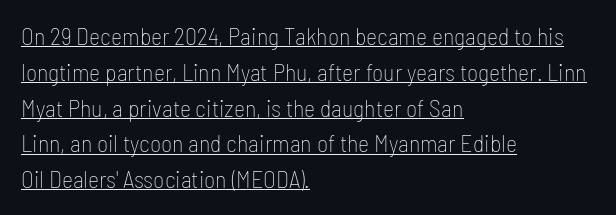
Q: Is the text bold? A: No.
Q: Is the text italic (slanted)? A: No, it is upright.
Q: Is the text underlined? A: Yes.
Q: How is the paragraph aligned? A: Left-aligned.
Q: Is the spacing between letters normal or unusually wide? A: Normal.
Q: Is the spacing between lines tight, normal or loose? A: Normal.
